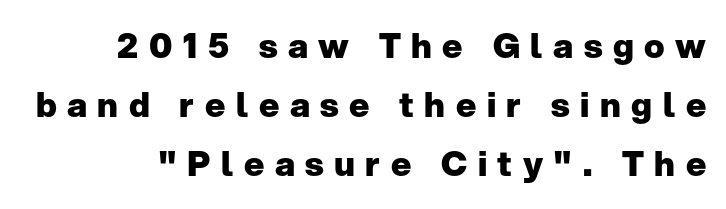
{"serif": "no", "italic": "no", "bold": "yes", "weight": "heavy", "width": "normal", "stroke_contrast": "low", "x_height": "medium", "monospaced": "no", "underline": "no", "line_spacing_ratio": 1.74, "letter_spacing": "wide", "letter_spacing_em": 0.31, "glyph_px": 34}
